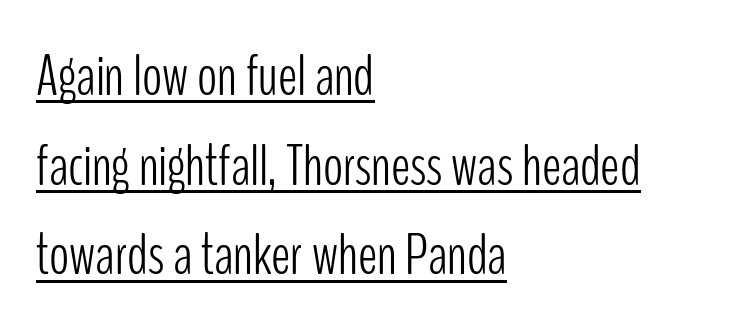
{"serif": "no", "italic": "no", "bold": "no", "weight": "light", "width": "condensed", "stroke_contrast": "low", "x_height": "medium", "monospaced": "no", "underline": "yes", "align": "left", "line_spacing": "normal", "line_spacing_ratio": 1.52, "letter_spacing": "normal", "letter_spacing_em": 0.0, "glyph_px": 59}
